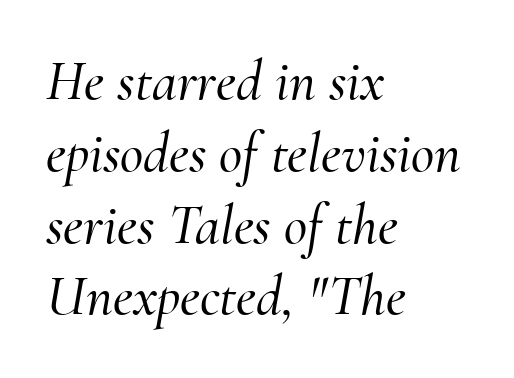
Q: Is the text italic (slanted)? A: Yes, it leans right by about 10 degrees.
Q: Is the typeface a serif or a sans-serif typeface? A: Serif.
Q: Is the text underlined? A: No.
Q: How is the paragraph aligned? A: Left-aligned.
Q: Is the spacing between letters normal or unusually wide? A: Normal.
Q: Is the spacing between lines tight, normal or loose? A: Normal.
Q: Width (condensed, normal, or wide)? A: Normal.
Q: Stroke contrast? A: Medium.
Q: x-height? A: Small.
Q: Monospaced? A: No.
